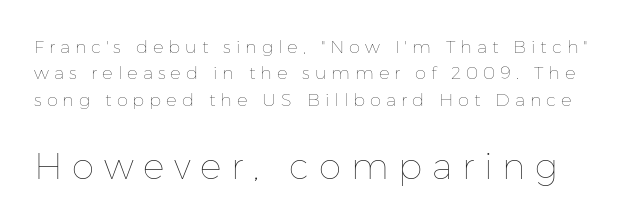
Q: Is the text bold? A: No.
Q: Is the text italic (slanted)? A: No, it is upright.
Q: Is the text underlined? A: No.
Q: Is the spacing between letters normal or unusually wide? A: Unusually wide.
Q: Is the spacing between lines tight, normal or loose? A: Normal.
Q: Which block of text is set in a larger size, the first (top) or the second (bottom)? A: The second (bottom) one.
Q: Width (condensed, normal, or wide)? A: Normal.
Q: Stroke contrast? A: Low.
Q: x-height? A: Medium.
Q: Monospaced? A: No.
